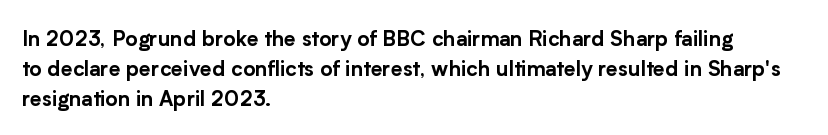
The image shows 21 px text type, upright; set left-aligned, normal line spacing (1.44x), normal letter spacing, not underlined.
